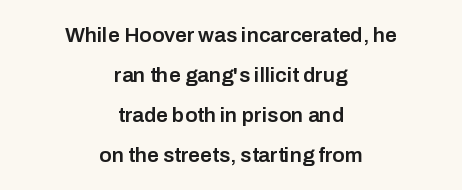
Q: Is the text bold? A: Semi-bold.
Q: Is the text italic (slanted)? A: No, it is upright.
Q: Is the text underlined? A: No.
Q: How is the paragraph aligned? A: Centered.
Q: Is the spacing between letters normal or unusually wide? A: Normal.
Q: Is the spacing between lines tight, normal or loose? A: Loose.
